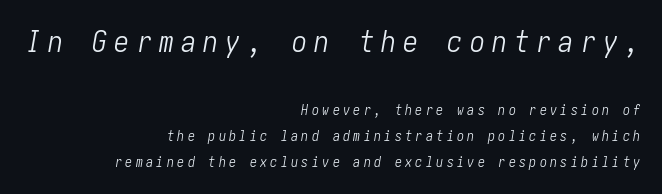
{"italic": "yes", "lean": "right", "slant_degrees": 10, "bold": "no", "weight": "light", "width": "condensed", "stroke_contrast": "low", "x_height": "medium", "underline": "no", "align": "right", "line_spacing_ratio": 1.85, "letter_spacing": "wide", "letter_spacing_em": 0.24, "larger_block": "first", "size_ratio": 2.14, "glyph_px": 30}
